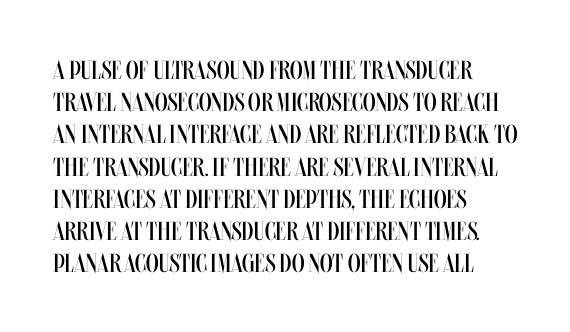
No letter is thick-stroked: the sample isn't bold. The lettering stays uniformly vertical, giving the passage a roman look. This sample uses plain, unmodified letter spacing. These lines stack with their left ends in a neat column. The gap between lines stays unmarked.
